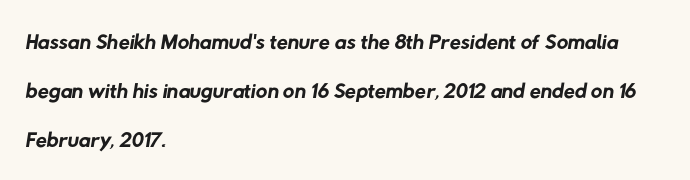
Serif or sans? Sans — the stroke terminals are bare. This block has exactly the height ordinary leading produces. Unbolded letterforms with no extra heft. Think of a printed novel: that variable character pitch is what you see here. Students, note that the glyphs here touch the page at normal intervals. Decoration check: the copy has no underline.
